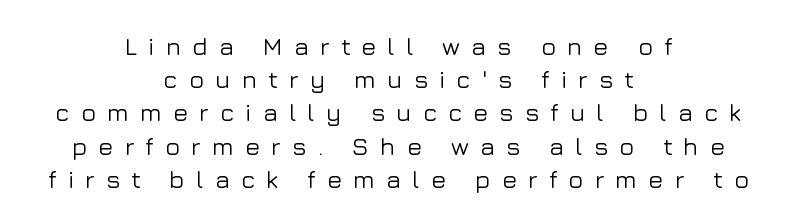
Q: Is the text italic (slanted)? A: No, it is upright.
Q: Is the text underlined? A: No.
Q: How is the paragraph aligned? A: Centered.
Q: Is the spacing between letters normal or unusually wide? A: Unusually wide.
Q: Is the spacing between lines tight, normal or loose? A: Normal.
